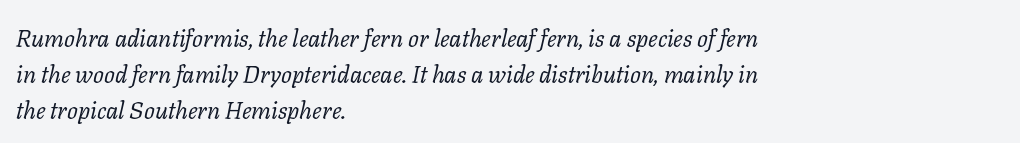
The image shows 24 px text type, italic (leaning right); set left-aligned, normal line spacing (1.49x), normal letter spacing, not underlined.
